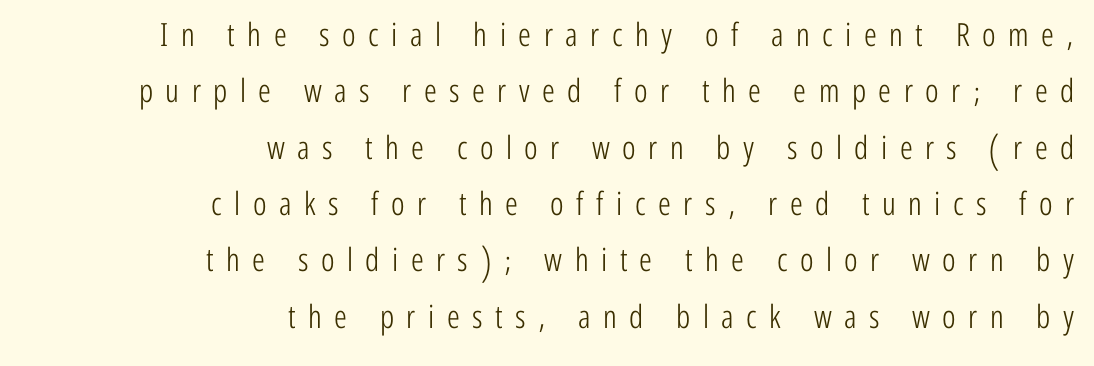
Q: Is the text bold? A: No.
Q: Is the text italic (slanted)? A: No, it is upright.
Q: Is the typeface a serif or a sans-serif typeface? A: Sans-serif.
Q: Is the text underlined? A: No.
Q: How is the paragraph aligned? A: Right-aligned.
Q: Is the spacing between letters normal or unusually wide? A: Unusually wide.
Q: Width (condensed, normal, or wide)? A: Condensed.
Q: Stroke contrast? A: Low.
Q: x-height? A: Medium.
Q: Monospaced? A: No.
